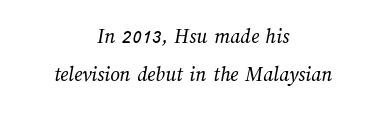
Q: Is the text bold? A: No.
Q: Is the text underlined? A: No.
Q: How is the paragraph aligned? A: Centered.
Q: Is the spacing between letters normal or unusually wide? A: Normal.
